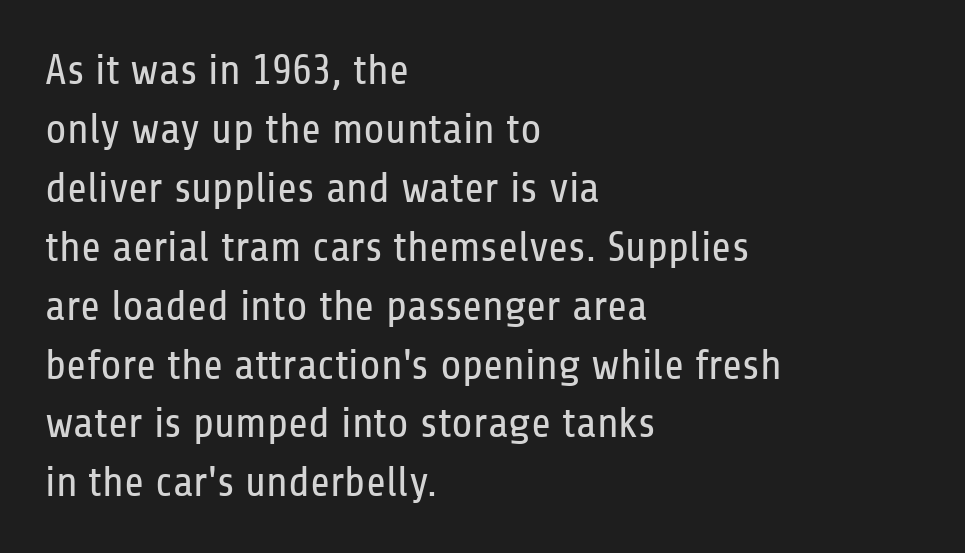
{"serif": "no", "italic": "no", "bold": "no", "weight": "regular", "width": "condensed", "stroke_contrast": "low", "x_height": "medium", "monospaced": "no", "underline": "no", "align": "left", "line_spacing": "normal", "line_spacing_ratio": 1.37, "letter_spacing": "normal", "letter_spacing_em": 0.0, "glyph_px": 43}
